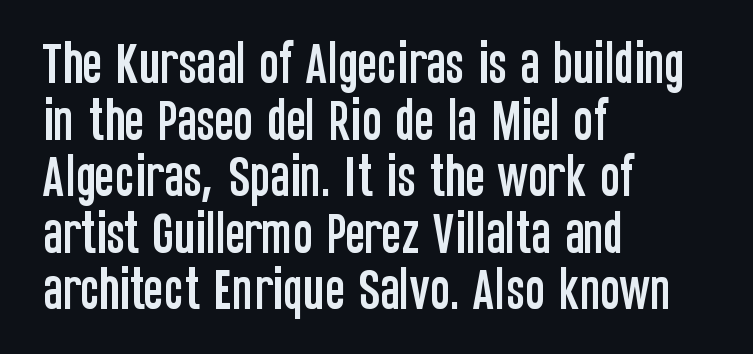
The image shows 46 px condensed sans-serif type, upright; set left-aligned, line spacing 1.23x, normal letter spacing, not underlined; low stroke contrast and a large x-height.
